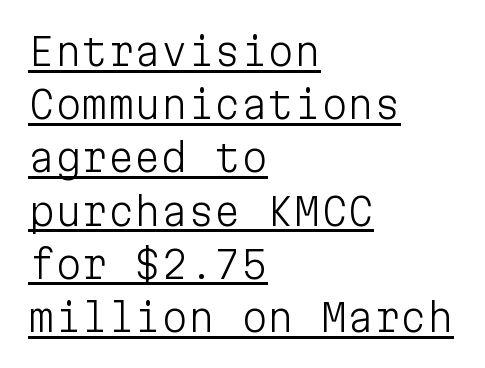
{"serif": "no", "italic": "no", "bold": "no", "weight": "light", "width": "normal", "stroke_contrast": "low", "x_height": "medium", "monospaced": "yes", "underline": "yes", "align": "left", "line_spacing": "normal", "line_spacing_ratio": 1.4, "letter_spacing": "normal", "letter_spacing_em": 0.0, "glyph_px": 38}
